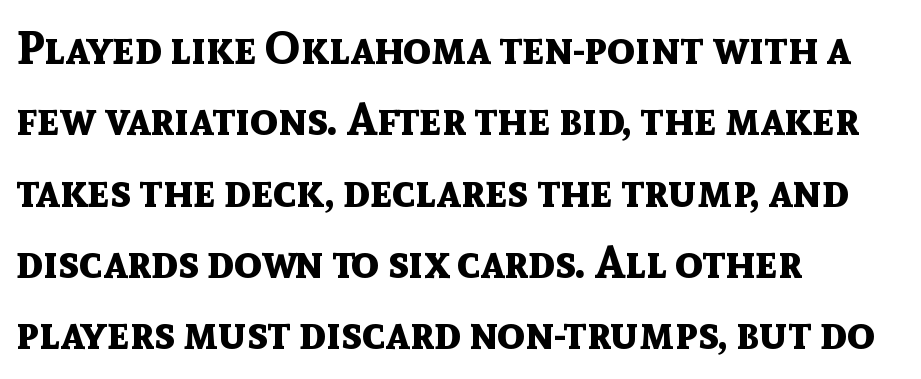
Q: Is the text bold? A: Yes.
Q: Is the text italic (slanted)? A: No, it is upright.
Q: Is the typeface a serif or a sans-serif typeface? A: Sans-serif.
Q: Is the text underlined? A: No.
Q: How is the paragraph aligned? A: Left-aligned.
Q: Is the spacing between letters normal or unusually wide? A: Normal.
Q: Is the spacing between lines tight, normal or loose? A: Normal.
Q: Width (condensed, normal, or wide)? A: Normal.
Q: x-height? A: Medium.
Q: Monospaced? A: No.
